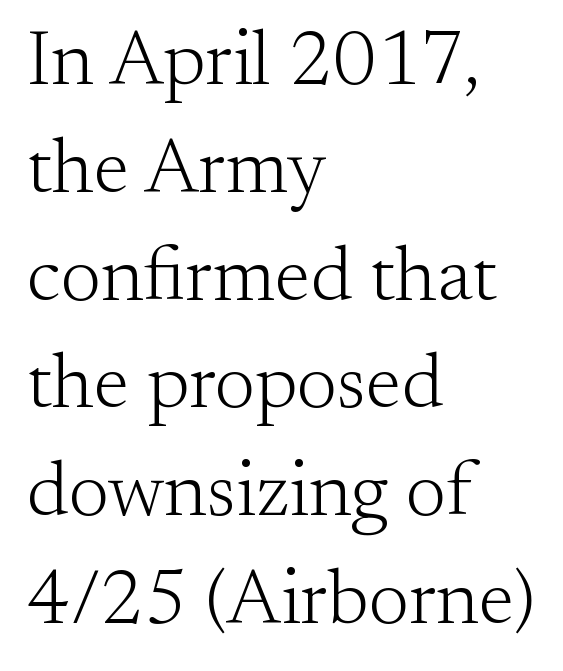
Q: Is the text bold? A: No.
Q: Is the text italic (slanted)? A: No, it is upright.
Q: Is the typeface a serif or a sans-serif typeface? A: Serif.
Q: Is the text underlined? A: No.
Q: How is the paragraph aligned? A: Left-aligned.
Q: Is the spacing between letters normal or unusually wide? A: Normal.
Q: Is the spacing between lines tight, normal or loose? A: Normal.
Q: Width (condensed, normal, or wide)? A: Normal.
Q: Stroke contrast? A: Medium.
Q: x-height? A: Small.
Q: Monospaced? A: No.
